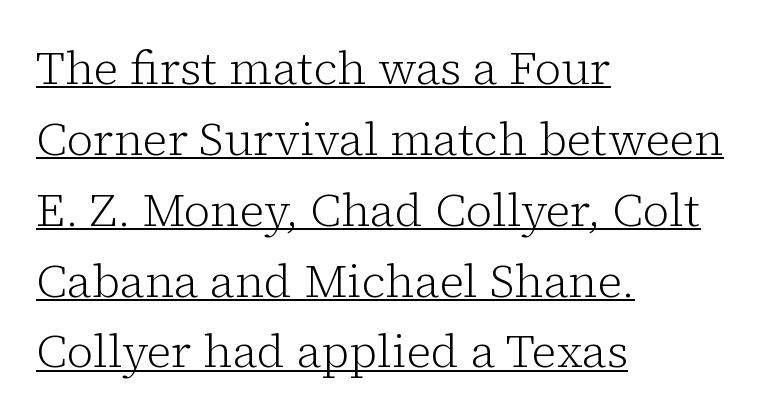
Q: Is the text bold? A: No.
Q: Is the text italic (slanted)? A: No, it is upright.
Q: Is the typeface a serif or a sans-serif typeface? A: Serif.
Q: Is the text underlined? A: Yes.
Q: How is the paragraph aligned? A: Left-aligned.
Q: Is the spacing between letters normal or unusually wide? A: Normal.
Q: Is the spacing between lines tight, normal or loose? A: Normal.
Q: Width (condensed, normal, or wide)? A: Normal.
Q: Stroke contrast? A: Low.
Q: x-height? A: Medium.
Q: Monospaced? A: No.
